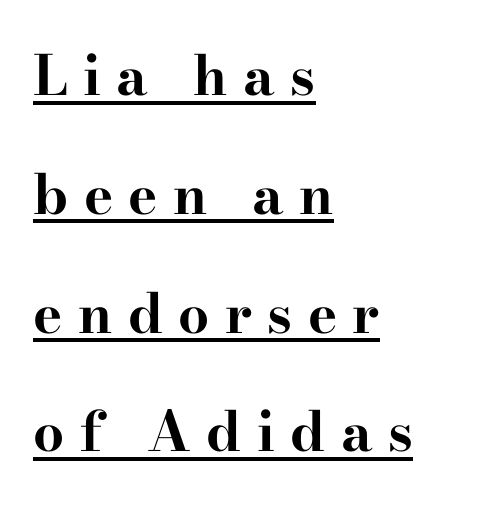
Q: Is the text bold? A: Yes.
Q: Is the text italic (slanted)? A: No, it is upright.
Q: Is the typeface a serif or a sans-serif typeface? A: Serif.
Q: Is the text underlined? A: Yes.
Q: How is the paragraph aligned? A: Left-aligned.
Q: Is the spacing between letters normal or unusually wide? A: Unusually wide.
Q: Is the spacing between lines tight, normal or loose? A: Loose.
Q: Width (condensed, normal, or wide)? A: Wide.
Q: Stroke contrast? A: High.
Q: x-height? A: Small.
Q: Monospaced? A: No.
